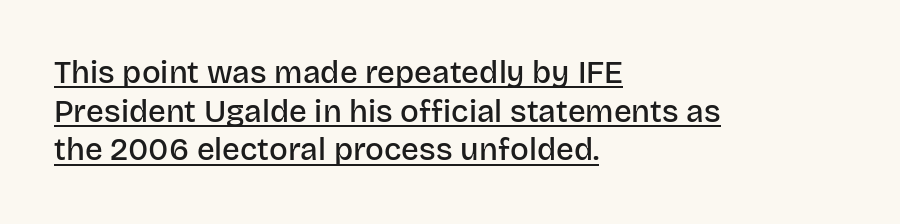
Glance below the letters and you will spot a drawn line. These lines are rendered in a variable-pitch font. This sample uses plain, unmodified letter spacing. If you measured baseline to baseline, you'd find a middling distance. The type family on display is of the sans-serif kind.
